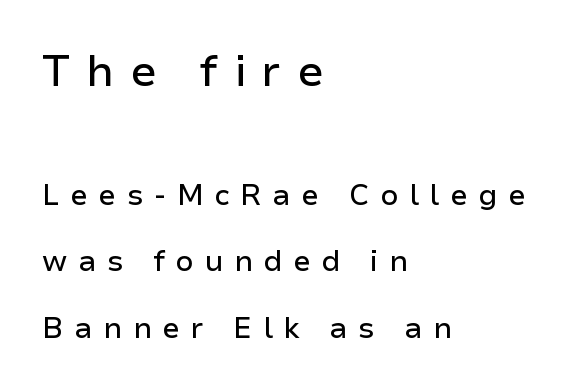
The image shows 43 px sans-serif type, upright; set left-aligned, loose line spacing (2.29x), unusually wide letter spacing (+0.36 em), not underlined; the first (top) block is 1.48x larger; low stroke contrast and a medium x-height.
